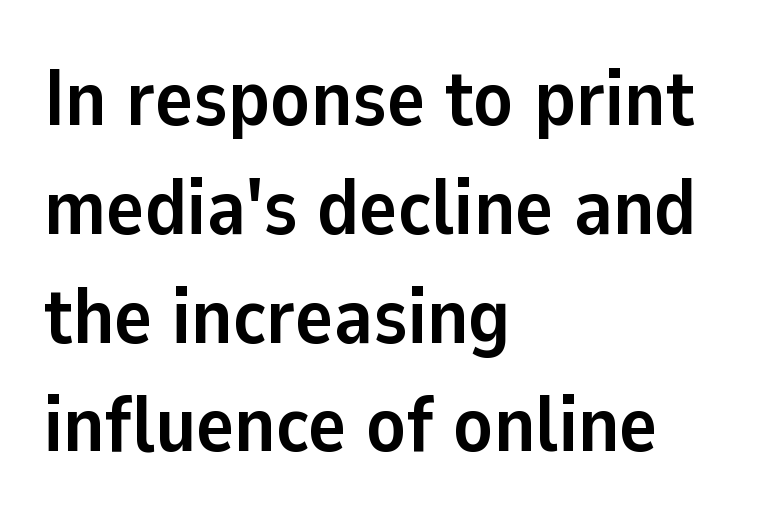
Style check: upright. Default kerning and tracking; the words read as compact shapes. Stroke terminals: plain, sans-serif. The zone under the glyphs is completely vacant. Heavy, bold letterforms.
